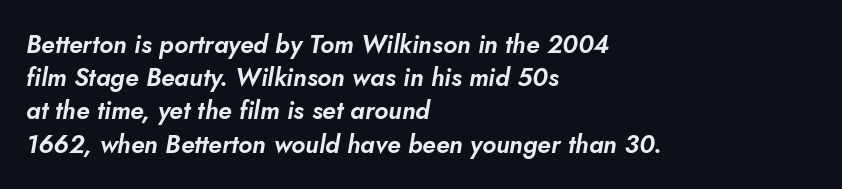
When letters slant like this, we call the style italic. Layout note: lines flush left. Compared with typical paragraphs, the rows here are spaced about the same. Tracking here is standard; glyphs follow each other at the usual distance. The string is rendered with underlining switched off.
